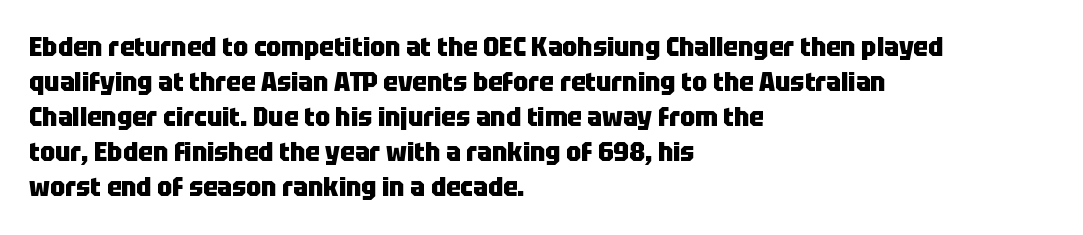
Q: Is the text bold? A: Yes.
Q: Is the text italic (slanted)? A: No, it is upright.
Q: Is the text underlined? A: No.
Q: How is the paragraph aligned? A: Left-aligned.
Q: Is the spacing between letters normal or unusually wide? A: Normal.
Q: Is the spacing between lines tight, normal or loose? A: Normal.
